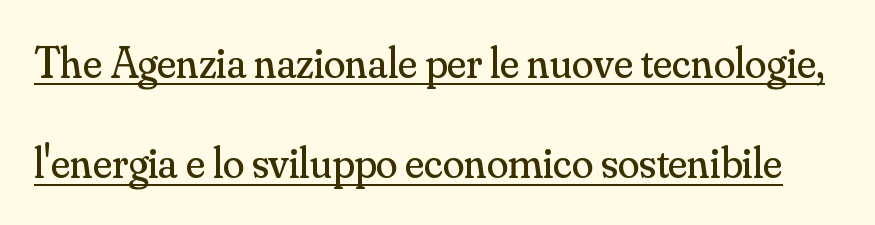
The image shows 44 px regular-weight serif type, upright; set loose line spacing (2.28x), normal letter spacing, underlined; medium stroke contrast and a small x-height.
